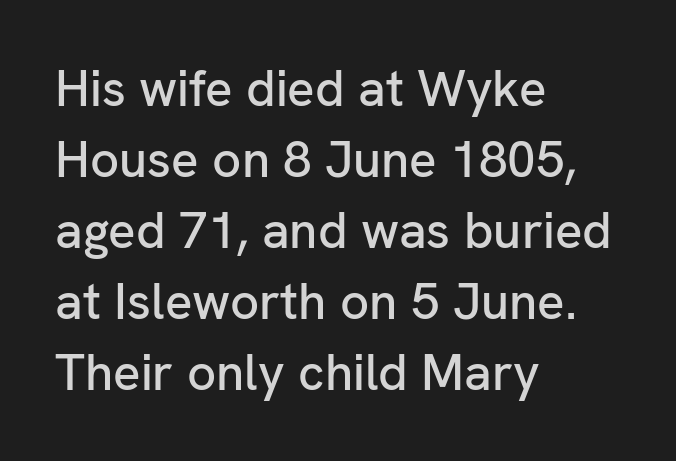
Q: Is the text italic (slanted)? A: No, it is upright.
Q: Is the typeface a serif or a sans-serif typeface? A: Sans-serif.
Q: Is the text underlined? A: No.
Q: How is the paragraph aligned? A: Left-aligned.
Q: Is the spacing between letters normal or unusually wide? A: Normal.
Q: Is the spacing between lines tight, normal or loose? A: Normal.
Q: Width (condensed, normal, or wide)? A: Normal.
Q: Stroke contrast? A: Low.
Q: x-height? A: Medium.
Q: Monospaced? A: No.
